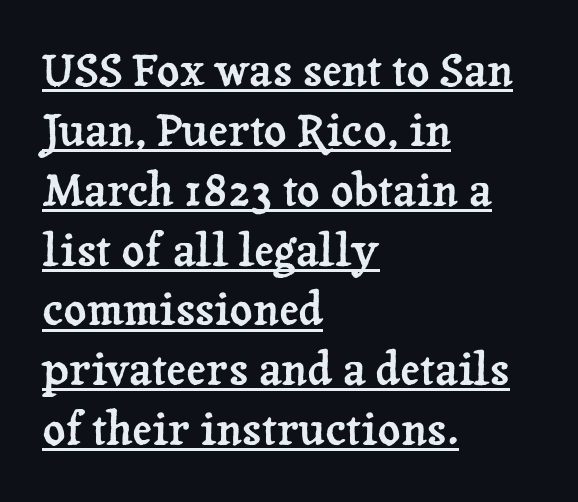
The image shows 44 px serif type, upright; set left-aligned, normal line spacing (1.36x), normal letter spacing, underlined; low stroke contrast and a medium x-height.
